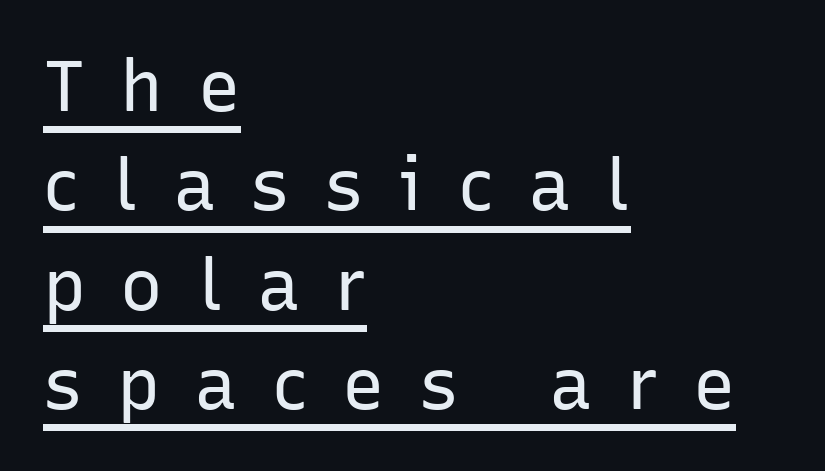
The image shows 71 px regular-weight sans-serif type, upright; set left-aligned, normal line spacing (1.4x), unusually wide letter spacing (+0.49 em), underlined; low stroke contrast and a medium x-height.
